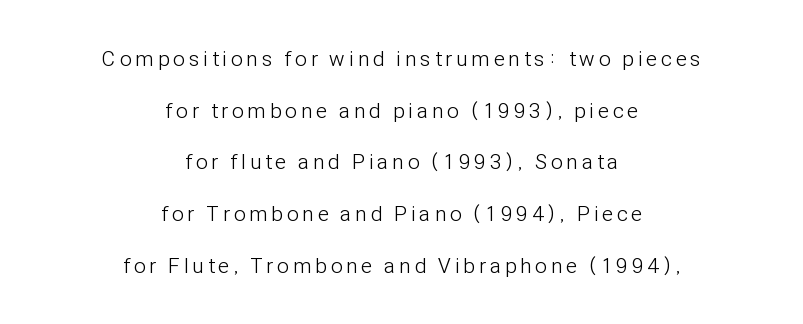
Q: Is the text bold? A: No.
Q: Is the text italic (slanted)? A: No, it is upright.
Q: Is the text underlined? A: No.
Q: How is the paragraph aligned? A: Centered.
Q: Is the spacing between letters normal or unusually wide? A: Unusually wide.
Q: Is the spacing between lines tight, normal or loose? A: Loose.
